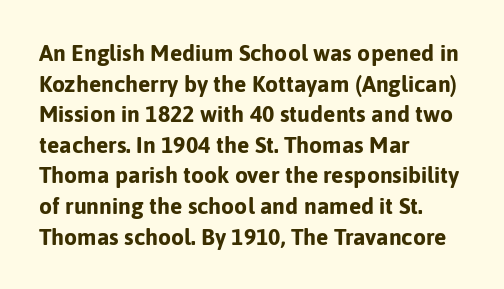
Nobody touched the tracking dial on this one. Heft: maximum for text — a bold. The rendering anchors every line to the left-hand side. The line-height multiplier appears to be the usual default.
